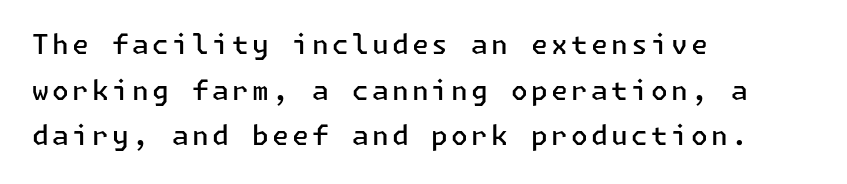
The leading is moderate, giving the passage an even texture. Quick note: underline off. Look at the stroke-to-counter ratio: somewhat heavy, a semibold. Upright lettering throughout.
